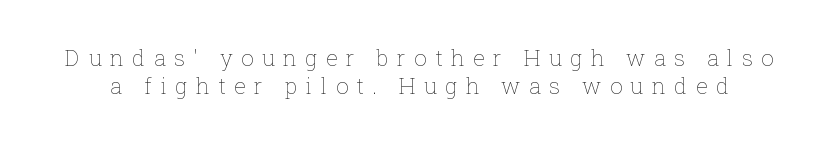
The type sits square on the baseline with zero lean. The line-height multiplier appears to be the usual default. The specimen omits any rule beneath the text block's lines. Unbolded letterforms with no extra heft. The gaps between neighbouring characters are conspicuously large.
